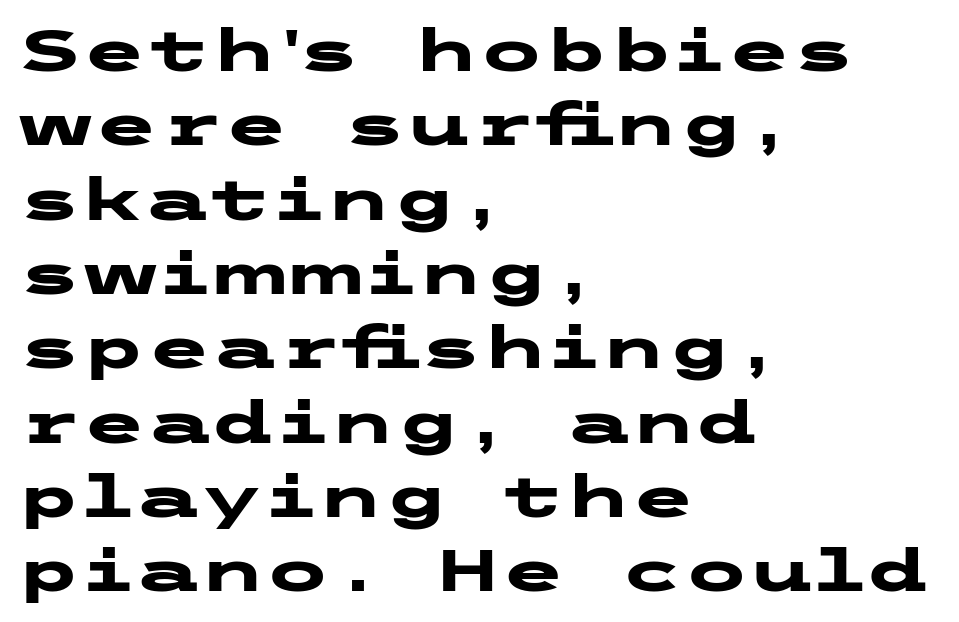
Unmarked baselines from the first word to the last. The typography opts for an upright posture over an oblique one. The line texture is even and compact thanks to regular tracking. In terms of letterform style, serifs are entirely absent. Line beginnings align vertically; line endings do not.
